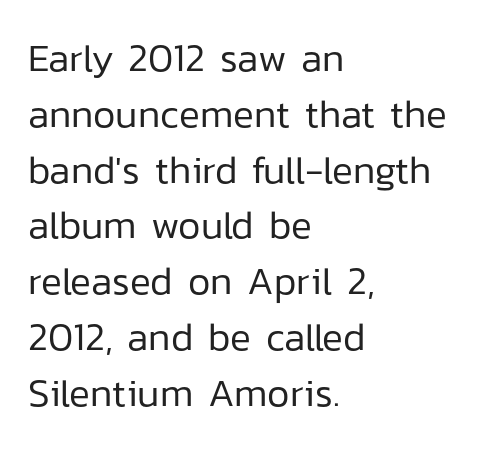
{"serif": "no", "italic": "no", "bold": "no", "weight": "regular", "width": "normal", "stroke_contrast": "low", "x_height": "medium", "monospaced": "no", "underline": "no", "align": "left", "line_spacing": "normal", "line_spacing_ratio": 1.43, "letter_spacing": "normal", "letter_spacing_em": 0.0, "glyph_px": 39}
